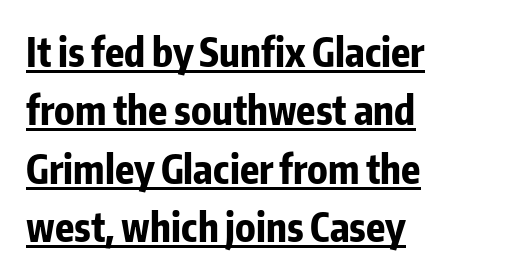
This sample has the flowing, uneven cadence of proportional lettering. This sample uses an upright cut, with every glyph sitting square on the baseline. Notice how descenders clear the ascenders below comfortably — that's standard leading. The strokes are fattened all the way to bold. Honestly, the underline is the first thing you notice here. The gaps between neighbouring characters are ordinary and unremarkable.
